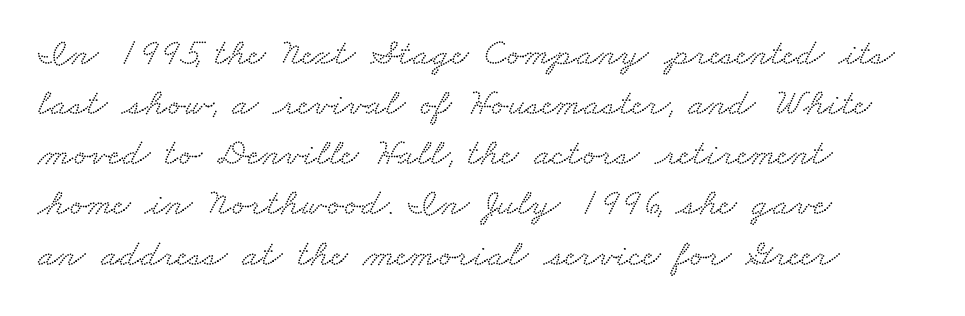
Q: Is the text underlined? A: No.
Q: How is the paragraph aligned? A: Left-aligned.
Q: Is the spacing between letters normal or unusually wide? A: Normal.
Q: Is the spacing between lines tight, normal or loose? A: Normal.
Q: Width (condensed, normal, or wide)? A: Wide.
Q: Stroke contrast? A: Low.
Q: x-height? A: Small.
Q: Monospaced? A: No.
